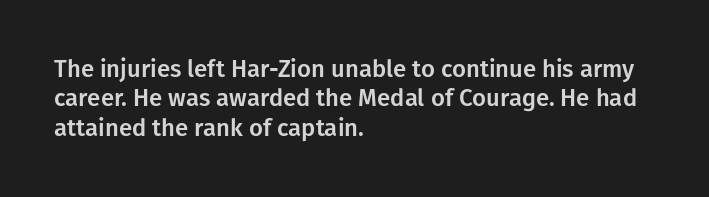
Q: Is the text italic (slanted)? A: No, it is upright.
Q: Is the text underlined? A: No.
Q: How is the paragraph aligned? A: Left-aligned.
Q: Is the spacing between letters normal or unusually wide? A: Normal.
